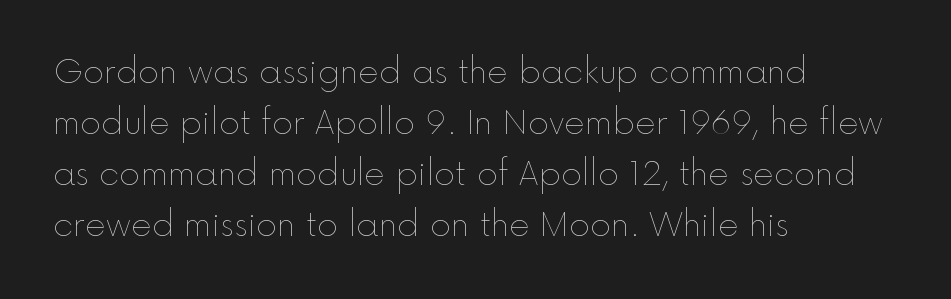
{"italic": "no", "bold": "no", "weight": "thin", "width": "normal", "x_height": "medium", "monospaced": "no", "underline": "no", "align": "left", "line_spacing": "normal", "line_spacing_ratio": 1.59, "letter_spacing": "normal", "letter_spacing_em": 0.0, "glyph_px": 32}
